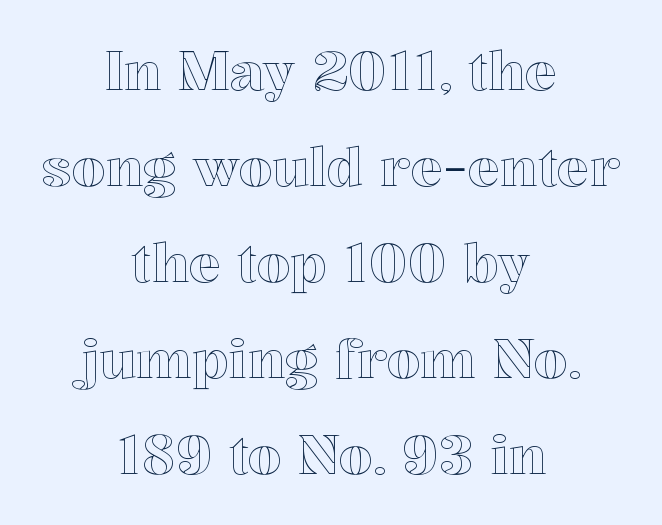
The specimen omits any rule beneath the text block's lines. One-word summary of the alignment: center. Italic? Not at all — the glyphs are vertical. You could not count columns in this text — the font is proportionally spaced.
